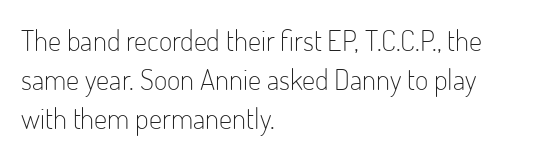
The image shows 29 px light, condensed sans-serif type, upright; set left-aligned, normal line spacing (1.34x), normal letter spacing, not underlined; low stroke contrast and a small x-height.
